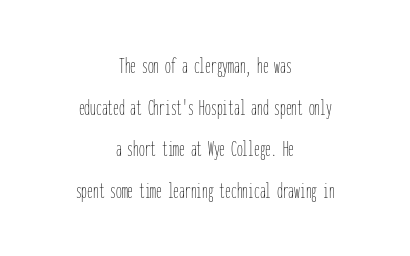
{"italic": "no", "bold": "no", "underline": "no", "align": "center", "line_spacing_ratio": 1.81, "letter_spacing": "normal", "letter_spacing_em": 0.0, "glyph_px": 23}
